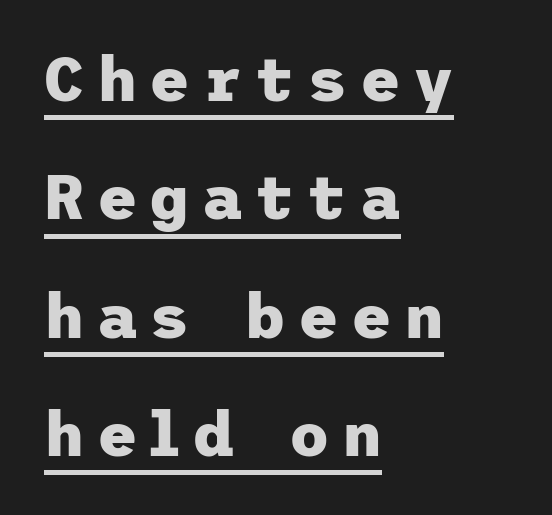
{"serif": "no", "italic": "no", "bold": "yes", "weight": "heavy", "width": "normal", "stroke_contrast": "low", "x_height": "medium", "underline": "yes", "align": "left", "line_spacing": "loose", "line_spacing_ratio": 1.91, "letter_spacing": "wide", "letter_spacing_em": 0.2, "glyph_px": 62}
